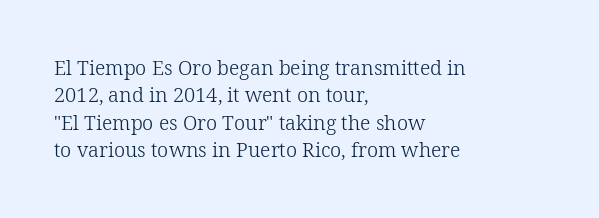
Q: Is the text bold? A: No.
Q: Is the text italic (slanted)? A: No, it is upright.
Q: Is the text underlined? A: No.
Q: How is the paragraph aligned? A: Left-aligned.
Q: Is the spacing between letters normal or unusually wide? A: Normal.
Q: Is the spacing between lines tight, normal or loose? A: Normal.
